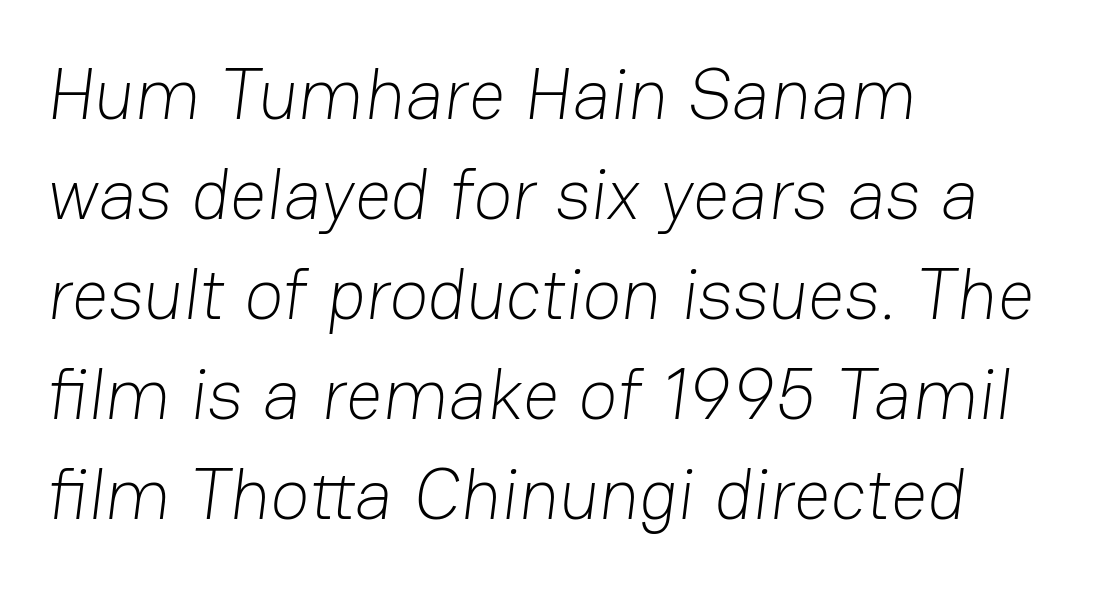
The rendering uses a moderate line-height, typical for paragraphs. Check under the words: just untouched page. There is no visible air inserted between adjacent glyphs. Stroke thickness stays within the range of a standard reading face or lighter. Here the designer chose a conventional face with non-uniform glyph widths. The compositor pushed each line to the left boundary.
